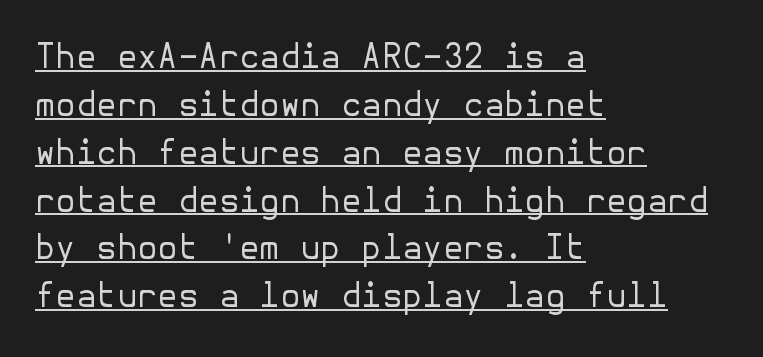
Q: Is the text bold? A: No.
Q: Is the text italic (slanted)? A: No, it is upright.
Q: Is the typeface a serif or a sans-serif typeface? A: Sans-serif.
Q: Is the text underlined? A: Yes.
Q: How is the paragraph aligned? A: Left-aligned.
Q: Is the spacing between letters normal or unusually wide? A: Normal.
Q: Is the spacing between lines tight, normal or loose? A: Normal.
Q: Width (condensed, normal, or wide)? A: Normal.
Q: Stroke contrast? A: Low.
Q: x-height? A: Medium.
